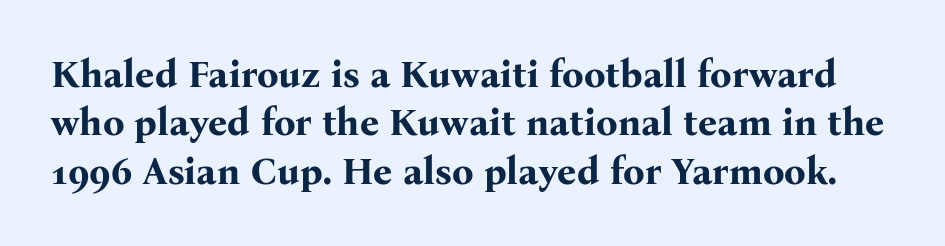
{"serif": "yes", "italic": "no", "bold": "yes", "weight": "bold", "width": "normal", "stroke_contrast": "medium", "x_height": "medium", "monospaced": "no", "underline": "no", "line_spacing": "normal", "line_spacing_ratio": 1.27, "letter_spacing": "normal", "letter_spacing_em": 0.0, "glyph_px": 38}
